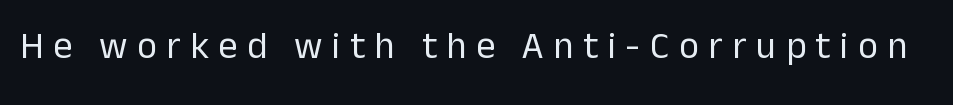
Q: Is the text bold? A: No.
Q: Is the text italic (slanted)? A: No, it is upright.
Q: Is the typeface a serif or a sans-serif typeface? A: Sans-serif.
Q: Is the text underlined? A: No.
Q: Is the spacing between letters normal or unusually wide? A: Unusually wide.
Q: Width (condensed, normal, or wide)? A: Normal.
Q: Stroke contrast? A: Low.
Q: x-height? A: Medium.
Q: Monospaced? A: No.
